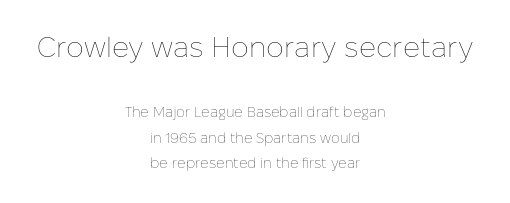
The image shows 28 px thin type, upright; set centered, line spacing 1.82x, normal letter spacing, not underlined; the first (top) block is 2.0x larger; low stroke contrast and a medium x-height.
